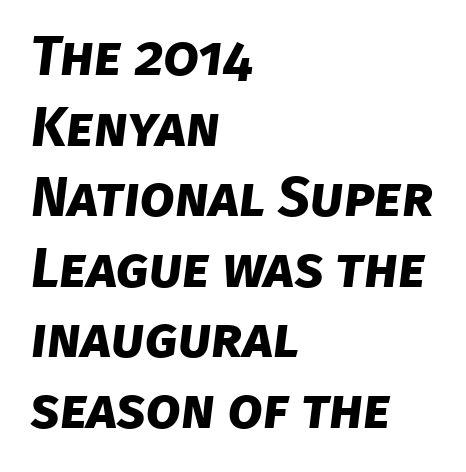
Q: Is the text bold? A: Yes.
Q: Is the typeface a serif or a sans-serif typeface? A: Sans-serif.
Q: Is the text underlined? A: No.
Q: How is the paragraph aligned? A: Left-aligned.
Q: Is the spacing between letters normal or unusually wide? A: Normal.
Q: Is the spacing between lines tight, normal or loose? A: Normal.
Q: Width (condensed, normal, or wide)? A: Normal.
Q: Stroke contrast? A: Low.
Q: x-height? A: Large.
Q: Monospaced? A: No.
